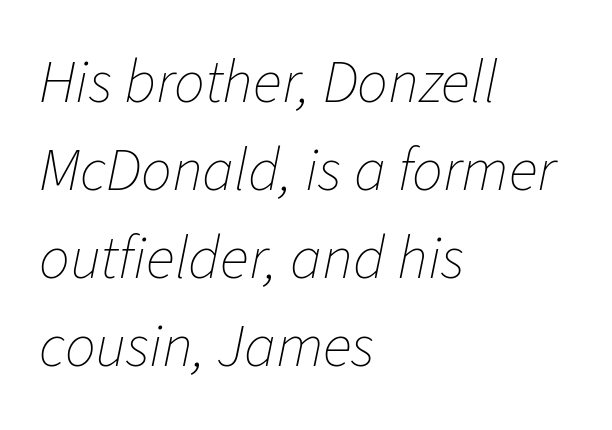
The image shows 61 px thin type, italic (leaning right); set left-aligned, normal line spacing (1.44x), normal letter spacing, not underlined; low stroke contrast and a medium x-height.
